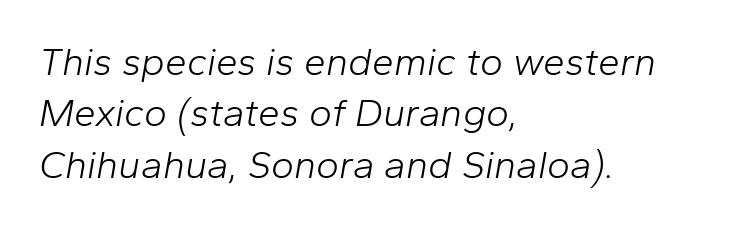
Q: Is the text bold? A: No.
Q: Is the text italic (slanted)? A: Yes, it leans right by about 10 degrees.
Q: Is the text underlined? A: No.
Q: How is the paragraph aligned? A: Left-aligned.
Q: Is the spacing between letters normal or unusually wide? A: Normal.
Q: Is the spacing between lines tight, normal or loose? A: Normal.
Q: Width (condensed, normal, or wide)? A: Normal.
Q: Stroke contrast? A: Low.
Q: x-height? A: Medium.
Q: Monospaced? A: No.
